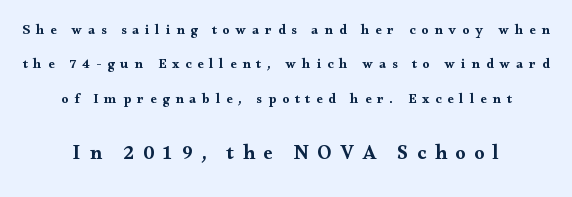
The image shows 20 px text type, upright; set centered, loose line spacing (2.46x), unusually wide letter spacing (+0.42 em), not underlined; the second (bottom) block is 1.43x larger.
